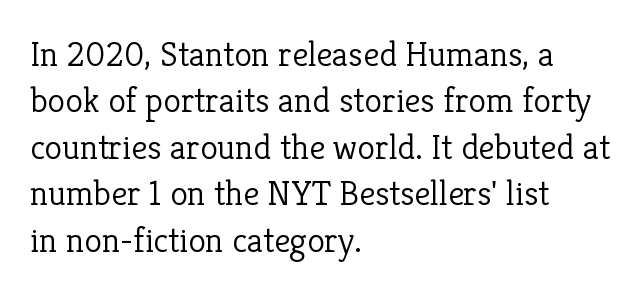
Q: Is the text bold? A: No.
Q: Is the text italic (slanted)? A: No, it is upright.
Q: Is the typeface a serif or a sans-serif typeface? A: Serif.
Q: Is the text underlined? A: No.
Q: How is the paragraph aligned? A: Left-aligned.
Q: Is the spacing between letters normal or unusually wide? A: Normal.
Q: Is the spacing between lines tight, normal or loose? A: Normal.
Q: Width (condensed, normal, or wide)? A: Normal.
Q: Stroke contrast? A: Low.
Q: x-height? A: Medium.
Q: Monospaced? A: No.
